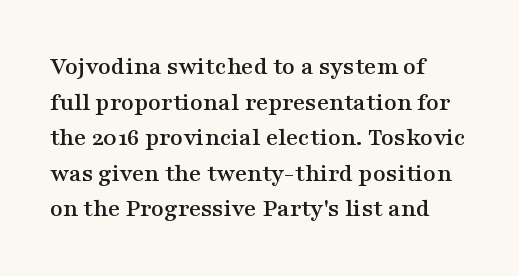
The image shows 26 px text type, upright; set left-aligned, normal line spacing (1.37x), normal letter spacing, not underlined.
